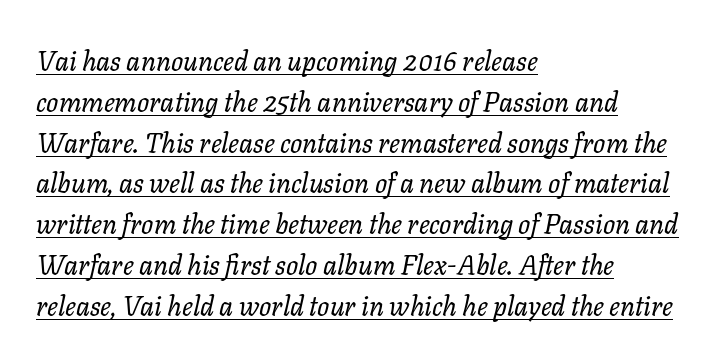
The image shows 27 px text type, italic (leaning right); set left-aligned, normal line spacing (1.51x), normal letter spacing, underlined.
